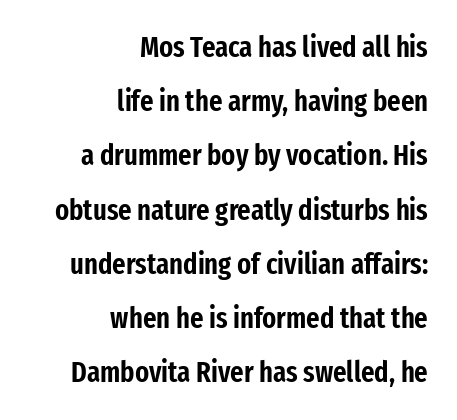
The image shows 29 px condensed sans-serif type, upright; set right-aligned, line spacing 1.87x, normal letter spacing, not underlined; low stroke contrast and a medium x-height.
